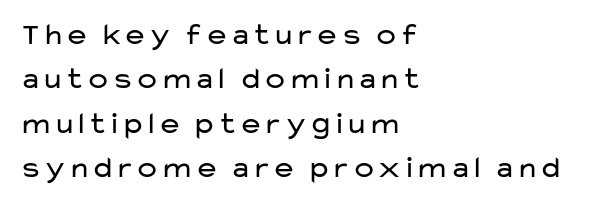
{"serif": "no", "italic": "no", "bold": "no", "weight": "regular", "width": "wide", "stroke_contrast": "low", "x_height": "medium", "monospaced": "no", "underline": "no", "align": "left", "line_spacing": "normal", "line_spacing_ratio": 1.43, "letter_spacing": "normal", "letter_spacing_em": 0.0, "glyph_px": 31}
